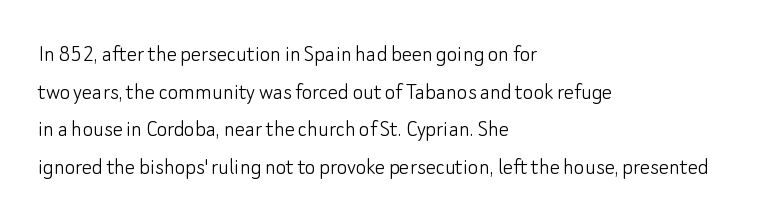
The face used here is rendered with its standard letterfit. Just letters on the line, the space beneath them empty. Caption: face not bold, strokes unweighted. Line spacing here is normal.
